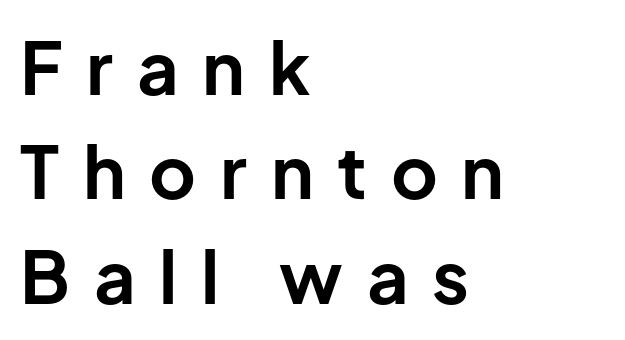
Q: Is the text bold? A: Yes.
Q: Is the text italic (slanted)? A: No, it is upright.
Q: Is the typeface a serif or a sans-serif typeface? A: Sans-serif.
Q: Is the text underlined? A: No.
Q: How is the paragraph aligned? A: Left-aligned.
Q: Is the spacing between letters normal or unusually wide? A: Unusually wide.
Q: Is the spacing between lines tight, normal or loose? A: Normal.
Q: Width (condensed, normal, or wide)? A: Normal.
Q: Stroke contrast? A: Low.
Q: x-height? A: Medium.
Q: Monospaced? A: No.
